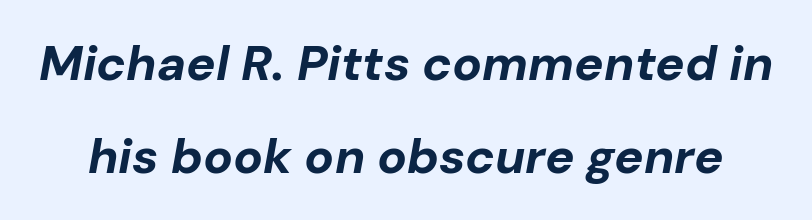
{"italic": "yes", "lean": "right", "slant_degrees": 10, "bold": "yes", "weight": "bold", "width": "normal", "stroke_contrast": "low", "x_height": "medium", "monospaced": "no", "underline": "no", "line_spacing_ratio": 1.89, "letter_spacing": "normal", "letter_spacing_em": 0.0, "glyph_px": 49}
